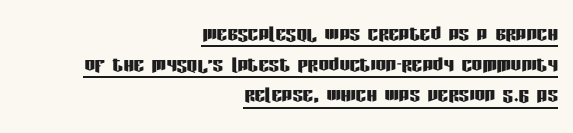
{"italic": "no", "underline": "yes", "align": "right", "line_spacing_ratio": 1.18, "letter_spacing": "normal", "letter_spacing_em": 0.0, "glyph_px": 26}
